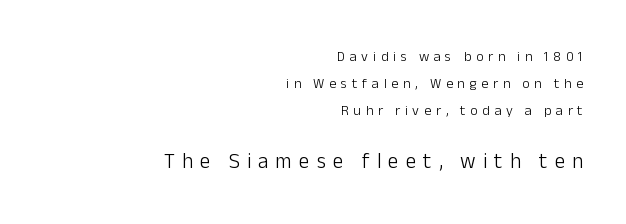
{"italic": "no", "bold": "no", "underline": "no", "align": "right", "line_spacing": "loose", "line_spacing_ratio": 1.93, "letter_spacing": "wide", "letter_spacing_em": 0.34, "larger_block": "second", "size_ratio": 1.5, "glyph_px": 21}
